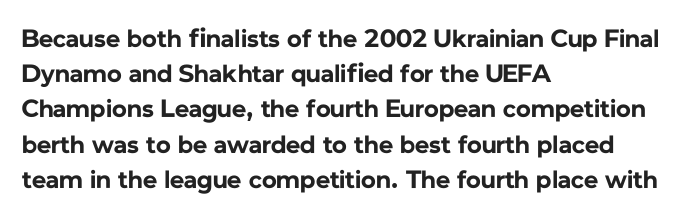
Q: Is the text bold? A: Yes.
Q: Is the text italic (slanted)? A: No, it is upright.
Q: Is the text underlined? A: No.
Q: How is the paragraph aligned? A: Left-aligned.
Q: Is the spacing between letters normal or unusually wide? A: Normal.
Q: Is the spacing between lines tight, normal or loose? A: Normal.
